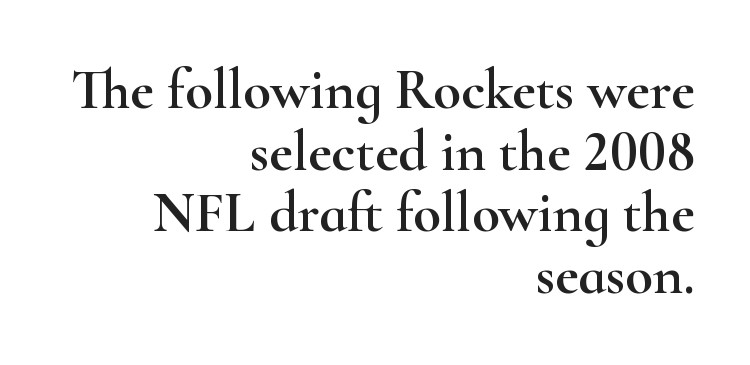
What stands out about the letter spacing? Nothing — it is the standard amount. The space between consecutive lines is stingy. Is this a sans? No — the strokes have serifs. The lettering holds an erect, upright posture throughout. You could not count columns in this text — the font is proportionally spaced. The space directly below the letters is spotless.
